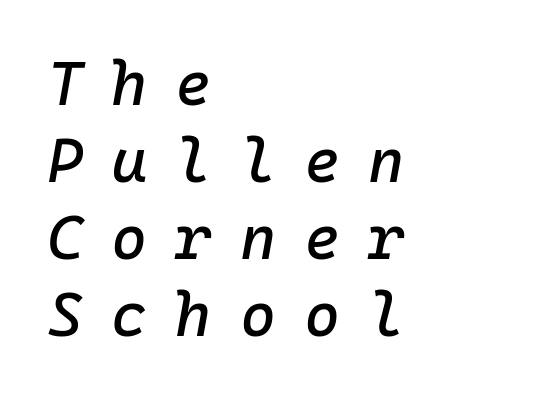
{"italic": "yes", "lean": "right", "slant_degrees": 10, "width": "normal", "stroke_contrast": "low", "x_height": "medium", "monospaced": "yes", "underline": "no", "align": "left", "line_spacing_ratio": 1.24, "letter_spacing": "wide", "letter_spacing_em": 0.45, "glyph_px": 62}
